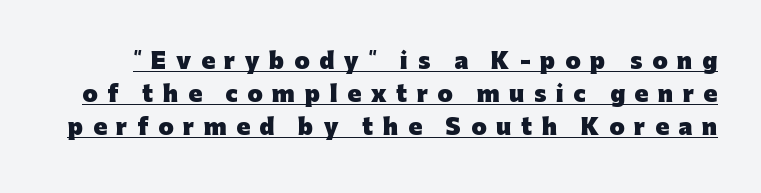
{"italic": "no", "bold": "yes", "underline": "yes", "line_spacing": "normal", "line_spacing_ratio": 1.51, "letter_spacing": "wide", "letter_spacing_em": 0.44, "glyph_px": 22}
